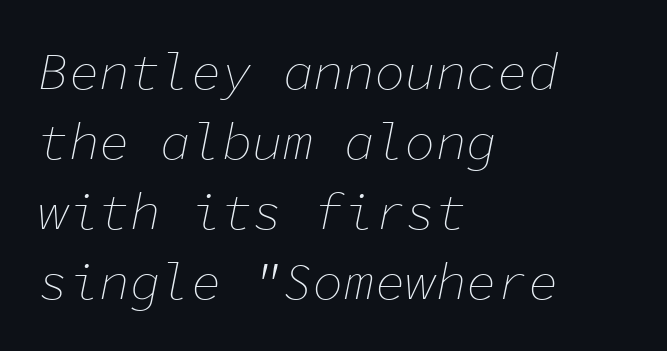
The image shows 51 px thin type, italic (leaning right), monospaced; set left-aligned, normal line spacing (1.37x), normal letter spacing, not underlined; low stroke contrast and a medium x-height.
